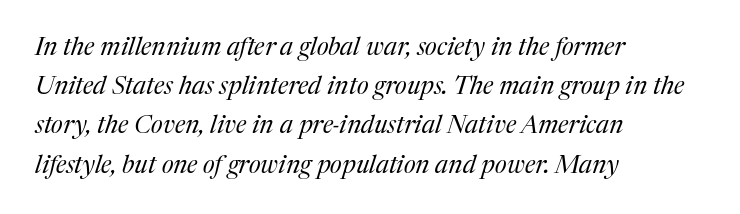
The image shows 25 px text type, italic (leaning right); set left-aligned, normal line spacing (1.57x), normal letter spacing, not underlined.
